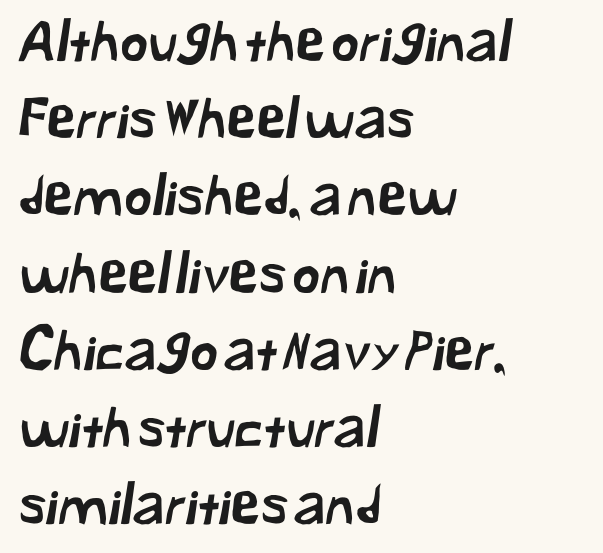
{"serif": "no", "width": "normal", "stroke_contrast": "low", "x_height": "medium", "monospaced": "no", "underline": "no", "align": "left", "line_spacing": "normal", "line_spacing_ratio": 1.43, "letter_spacing": "normal", "letter_spacing_em": 0.0, "glyph_px": 54}
